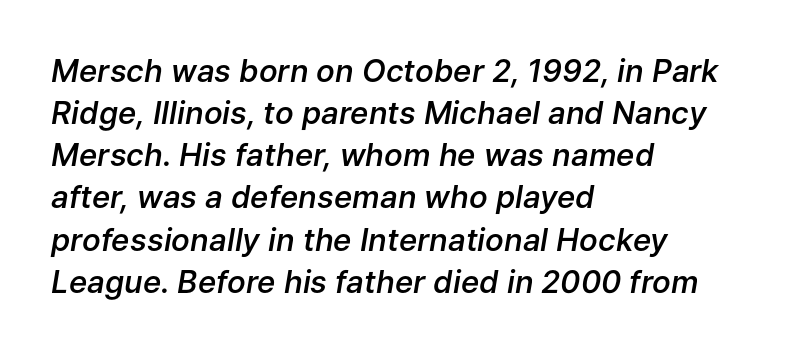
The paragraph has a hard left edge and a soft right edge. Do the characters align in a grid? No, the font is proportional. The line texture is even and compact thanks to regular tracking. Glance below the letters and you will spot only blank space.
